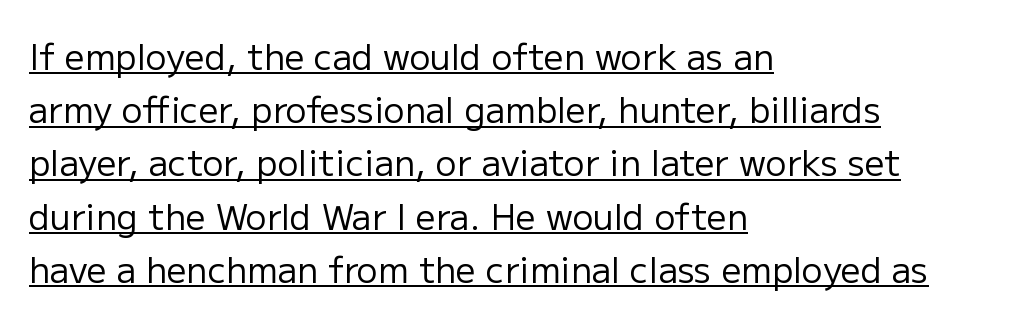
Q: Is the text bold? A: No.
Q: Is the text italic (slanted)? A: No, it is upright.
Q: Is the typeface a serif or a sans-serif typeface? A: Sans-serif.
Q: Is the text underlined? A: Yes.
Q: How is the paragraph aligned? A: Left-aligned.
Q: Is the spacing between letters normal or unusually wide? A: Normal.
Q: Is the spacing between lines tight, normal or loose? A: Normal.
Q: Width (condensed, normal, or wide)? A: Normal.
Q: Stroke contrast? A: Low.
Q: x-height? A: Medium.
Q: Monospaced? A: No.
